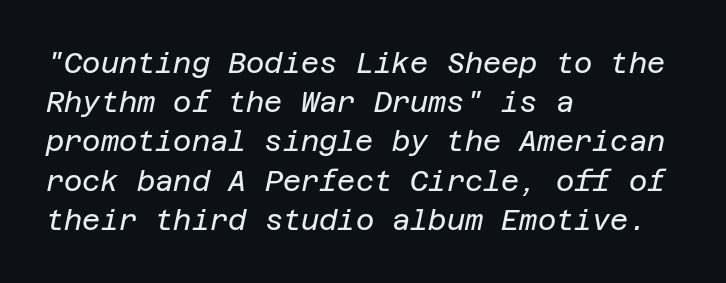
{"italic": "yes", "lean": "right", "slant_degrees": 12, "bold": "no", "weight": "regular", "width": "normal", "stroke_contrast": "low", "x_height": "large", "underline": "no", "align": "left", "line_spacing": "normal", "line_spacing_ratio": 1.4, "letter_spacing": "normal", "letter_spacing_em": 0.0, "glyph_px": 28}
